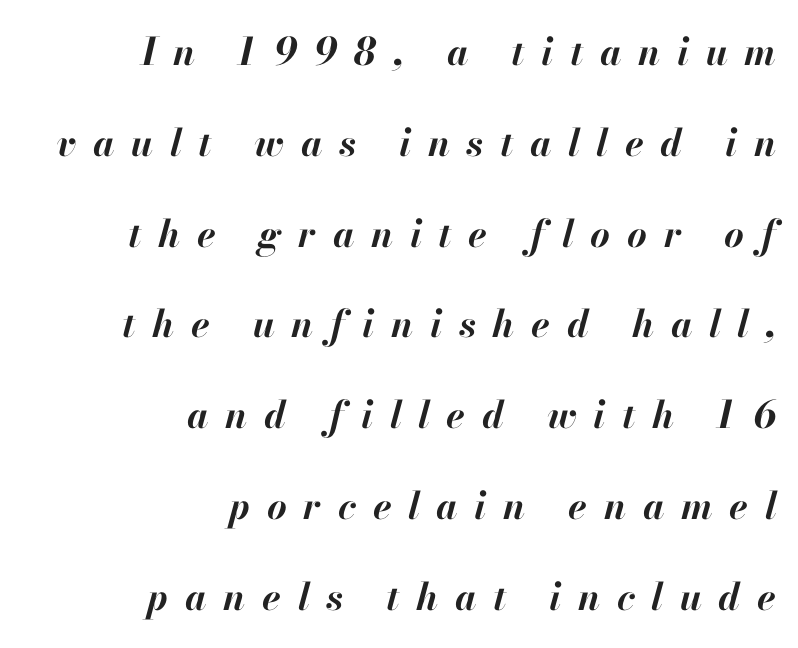
{"italic": "yes", "lean": "right", "slant_degrees": 13, "bold": "yes", "weight": "bold", "width": "normal", "stroke_contrast": "high", "x_height": "small", "monospaced": "no", "underline": "no", "align": "right", "line_spacing": "loose", "line_spacing_ratio": 2.39, "letter_spacing": "wide", "letter_spacing_em": 0.44, "glyph_px": 38}
